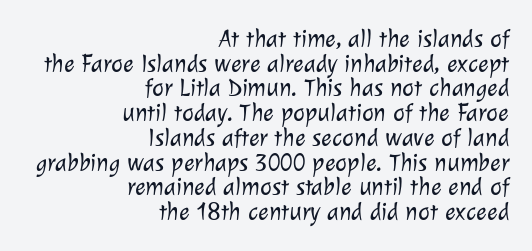
The image shows 25 px text type; set right-aligned, tight line spacing (0.99x), normal letter spacing, not underlined.
